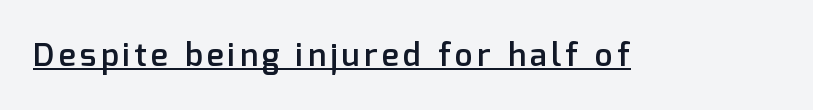
The image shows 32 px semibold sans-serif type, upright; set underlined; low stroke contrast and a medium x-height.
